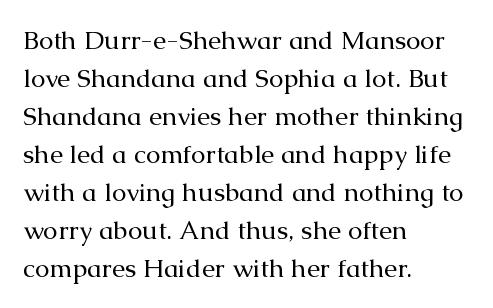
Visually the block forms a straight wall on the left and a jagged coastline on the right. Caption: standard tracking, unaltered. The type sits square on the baseline with zero lean. Weight: not bold — regular or lighter.
